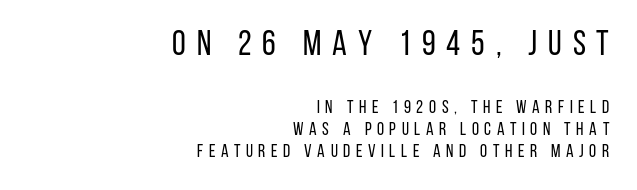
The text was rendered using a sans face with plain stroke endings. The strokes are not fattened; the text isn't bold. A roman cut, with each character standing at attention. Think of a printed novel: that variable character pitch is what you see here. Unmarked baselines from the first word to the last. Here the glyphs are tracked loosely, breaking word shapes into spaced letters.
